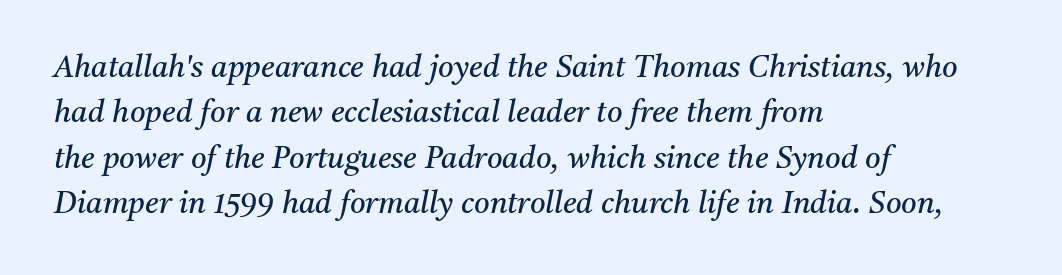
{"serif": "yes", "italic": "yes", "lean": "right", "slant_degrees": 11, "bold": "no", "weight": "regular", "width": "normal", "stroke_contrast": "medium", "x_height": "medium", "monospaced": "no", "underline": "no", "align": "left", "line_spacing": "normal", "line_spacing_ratio": 1.51, "letter_spacing": "normal", "letter_spacing_em": 0.0, "glyph_px": 30}
